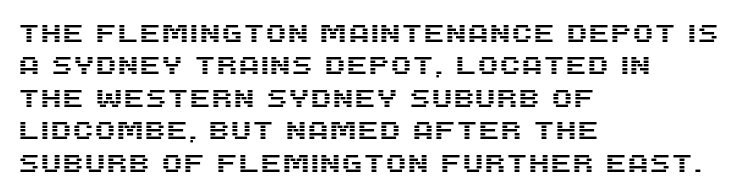
Is there much room between lines? A standard amount, neither cramped nor airy. The passage shown is not underscored anywhere. Visually the block forms a straight wall on the left and a jagged coastline on the right. The lettering holds an erect, upright posture throughout. This rendering leaves character spacing at its baseline value.
